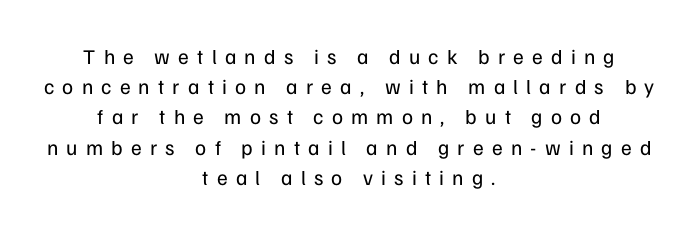
The image shows 21 px text type, upright; set centered, normal line spacing (1.44x), unusually wide letter spacing (+0.39 em), not underlined.
